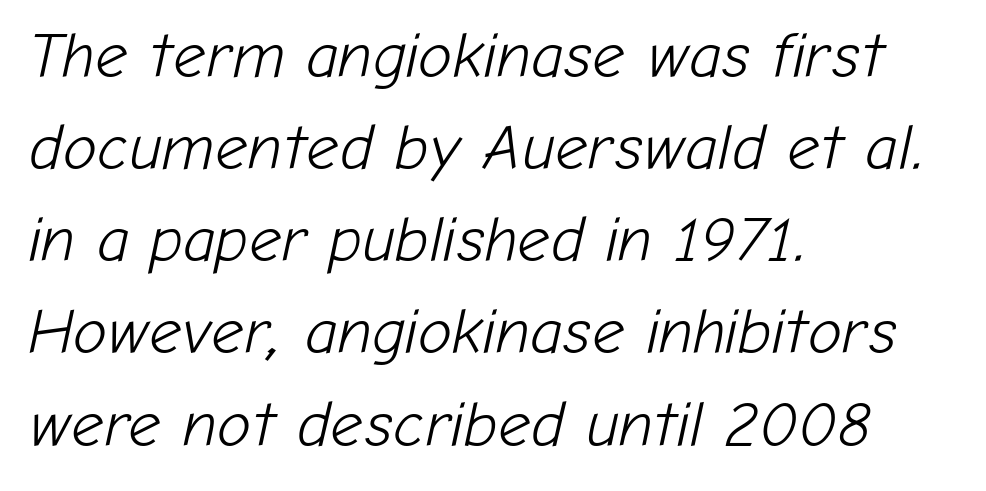
Q: Is the text bold? A: No.
Q: Is the text italic (slanted)? A: Yes, it leans right by about 12 degrees.
Q: Is the text underlined? A: No.
Q: How is the paragraph aligned? A: Left-aligned.
Q: Is the spacing between letters normal or unusually wide? A: Normal.
Q: Is the spacing between lines tight, normal or loose? A: Normal.
Q: Width (condensed, normal, or wide)? A: Normal.
Q: Stroke contrast? A: Low.
Q: x-height? A: Medium.
Q: Monospaced? A: No.
